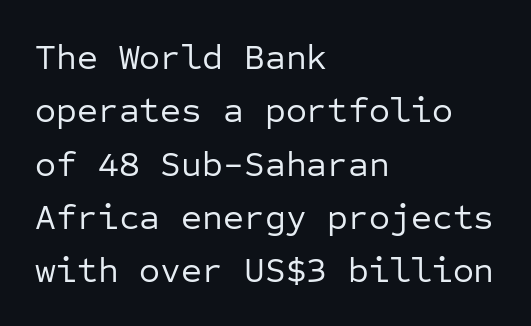
Q: Is the text bold? A: No.
Q: Is the text italic (slanted)? A: No, it is upright.
Q: Is the typeface a serif or a sans-serif typeface? A: Sans-serif.
Q: Is the text underlined? A: No.
Q: How is the paragraph aligned? A: Left-aligned.
Q: Is the spacing between letters normal or unusually wide? A: Normal.
Q: Is the spacing between lines tight, normal or loose? A: Normal.
Q: Width (condensed, normal, or wide)? A: Normal.
Q: Stroke contrast? A: Low.
Q: x-height? A: Medium.
Q: Monospaced? A: Yes.
